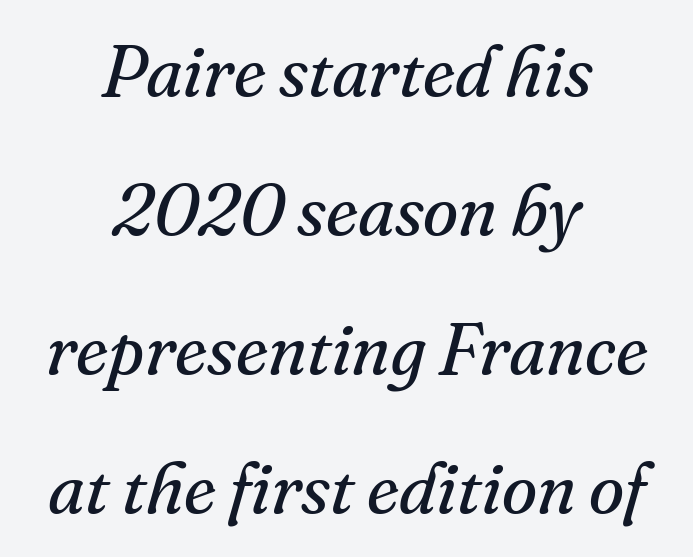
The image shows 72 px regular-weight serif type, italic (leaning right); set centered, loose line spacing (1.93x), normal letter spacing, not underlined; medium stroke contrast and a small x-height.
